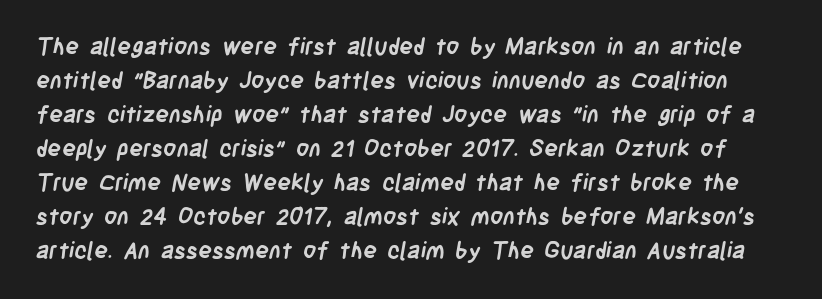
Caption: standard tracking, unaltered. Decoration check: the copy has no underline. Is the type bold? Yes — the strokes are clearly thick and heavy. Is there much room between lines? A standard amount, neither cramped nor airy.
